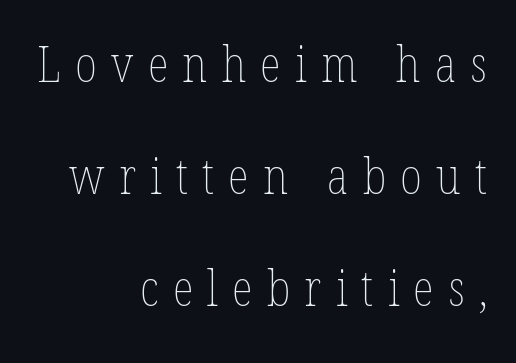
The image shows 49 px thin, condensed type, upright; set right-aligned, loose line spacing (2.29x), unusually wide letter spacing (+0.29 em), not underlined; low stroke contrast and a medium x-height.
